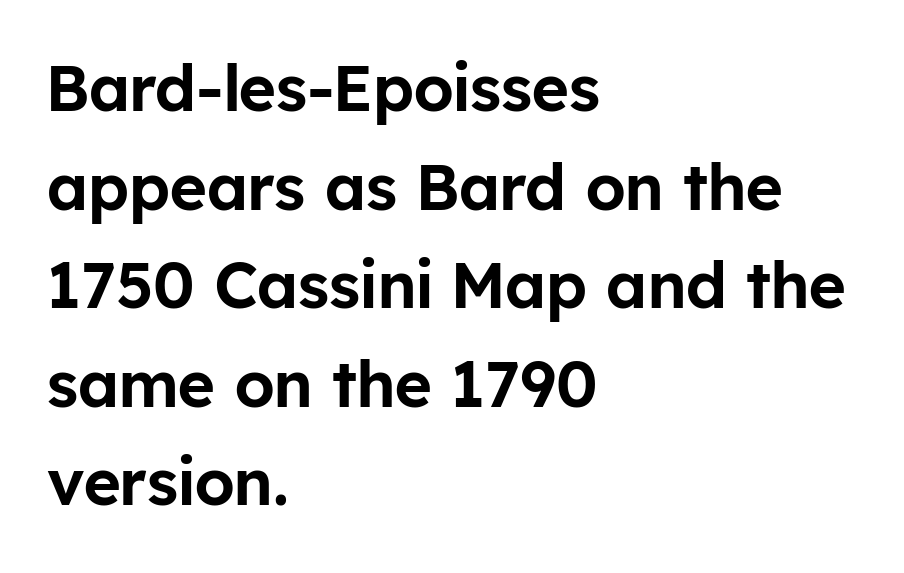
Q: Is the text italic (slanted)? A: No, it is upright.
Q: Is the typeface a serif or a sans-serif typeface? A: Sans-serif.
Q: Is the text underlined? A: No.
Q: How is the paragraph aligned? A: Left-aligned.
Q: Is the spacing between letters normal or unusually wide? A: Normal.
Q: Is the spacing between lines tight, normal or loose? A: Normal.
Q: Width (condensed, normal, or wide)? A: Normal.
Q: Stroke contrast? A: Low.
Q: x-height? A: Medium.
Q: Monospaced? A: No.
